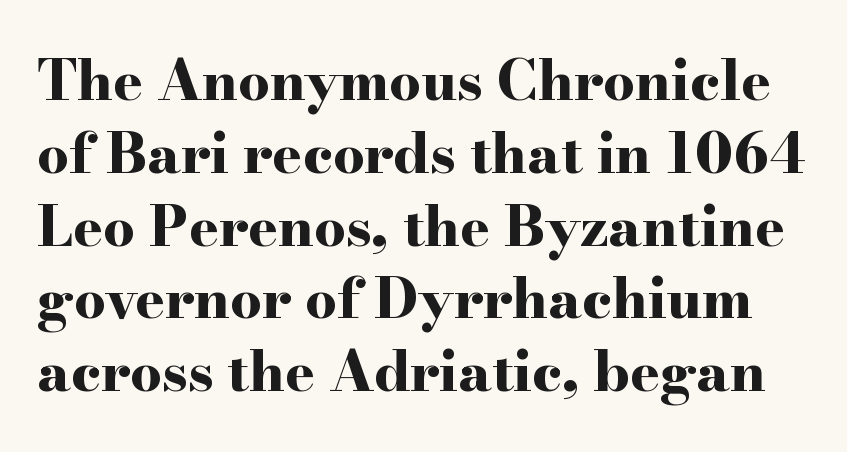
{"serif": "yes", "italic": "no", "bold": "yes", "weight": "bold", "width": "wide", "stroke_contrast": "high", "x_height": "small", "monospaced": "no", "underline": "no", "line_spacing": "normal", "line_spacing_ratio": 1.3, "letter_spacing": "normal", "letter_spacing_em": 0.0, "glyph_px": 56}
